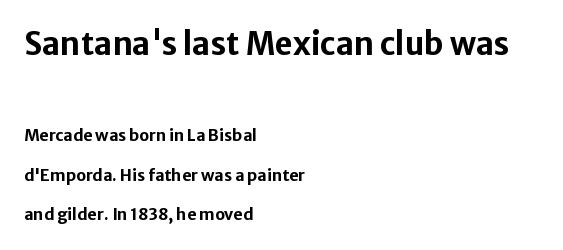
The image shows 31 px bold sans-serif type, upright; set left-aligned, loose line spacing (2.47x), normal letter spacing, not underlined; the first (top) block is 1.94x larger; low stroke contrast and a medium x-height.
